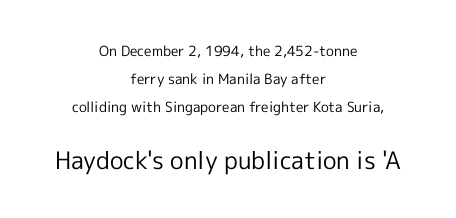
The letters in the lower block stand taller than those in the block above. Nope, not italic — everything's standing straight. The gap between lines stays unmarked. Horizontal bands of white between lines are thick stripes.
